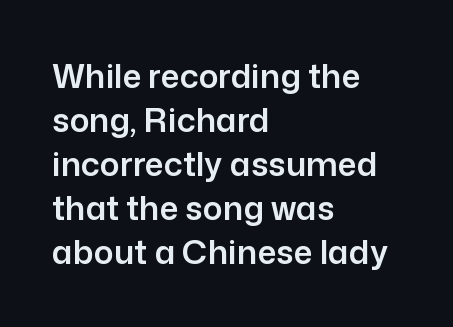
{"serif": "no", "italic": "no", "width": "normal", "stroke_contrast": "low", "x_height": "medium", "monospaced": "no", "underline": "no", "align": "left", "line_spacing": "normal", "line_spacing_ratio": 1.33, "letter_spacing": "normal", "letter_spacing_em": 0.0, "glyph_px": 33}
